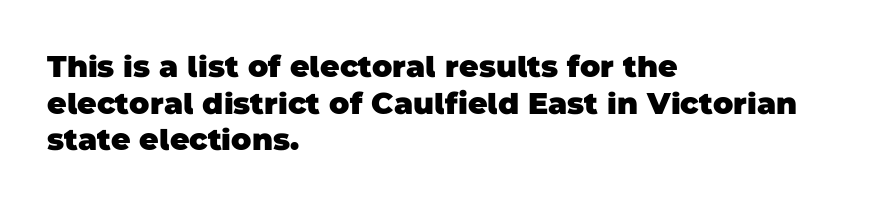
The image shows 30 px heavy sans-serif type; set left-aligned, line spacing 1.22x, normal letter spacing, not underlined; low stroke contrast and a large x-height.
